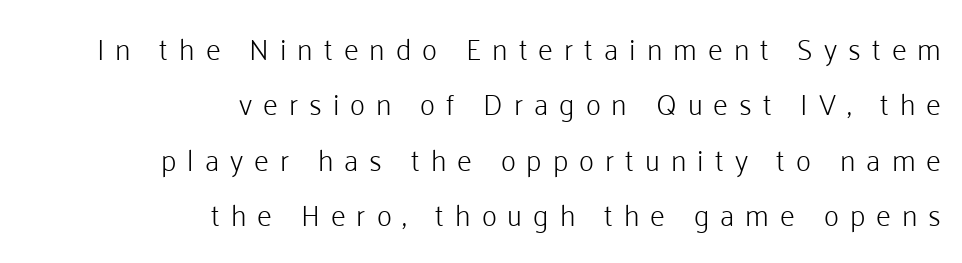
{"serif": "no", "italic": "no", "bold": "no", "weight": "light", "width": "normal", "stroke_contrast": "low", "x_height": "medium", "monospaced": "no", "underline": "no", "align": "right", "line_spacing": "loose", "line_spacing_ratio": 1.91, "letter_spacing": "wide", "letter_spacing_em": 0.38, "glyph_px": 29}
